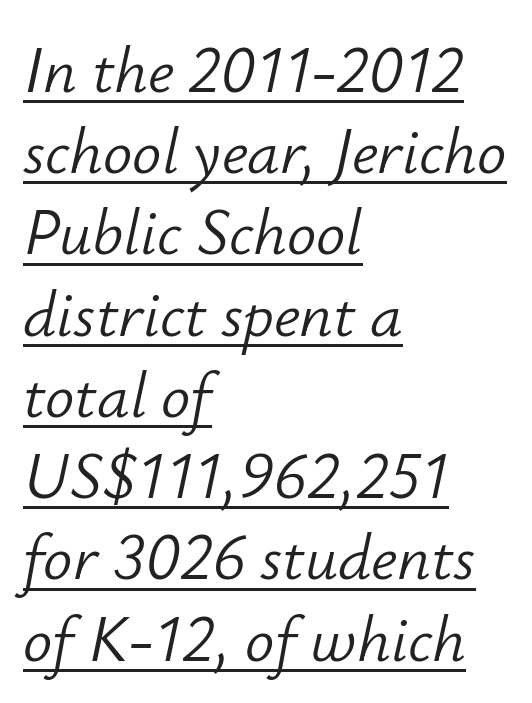
The image shows 65 px light type, italic (leaning right); set left-aligned, normal line spacing (1.25x), normal letter spacing, underlined; low stroke contrast and a small x-height.
